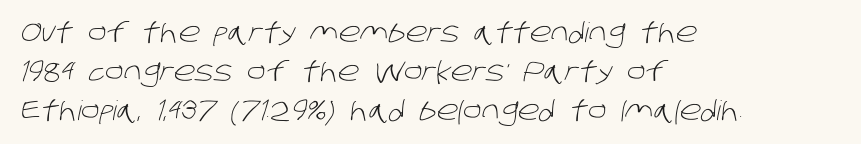
How are the letters spaced? Ordinarily, with no added tracking. Rows of type keep a routine distance in the vertical direction. No extra ink here — the face is not bold. Left-aligned paragraph, ragged on the right. The strip under each line holds only bare page.
